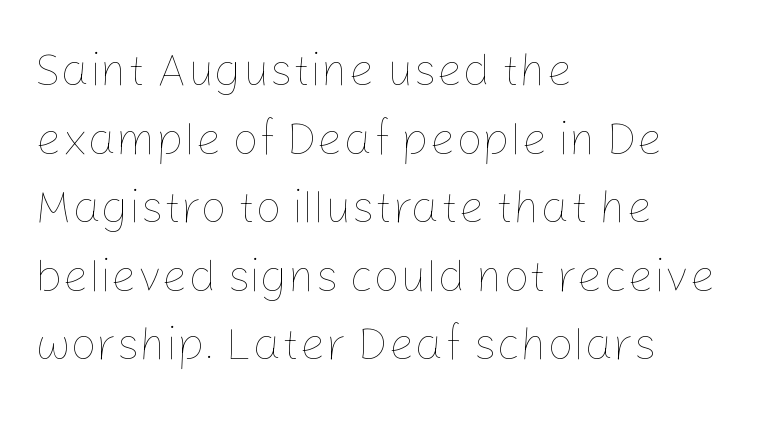
The image shows 46 px thin type, upright; set left-aligned, normal line spacing (1.49x), normal letter spacing, not underlined; low stroke contrast and a medium x-height.
